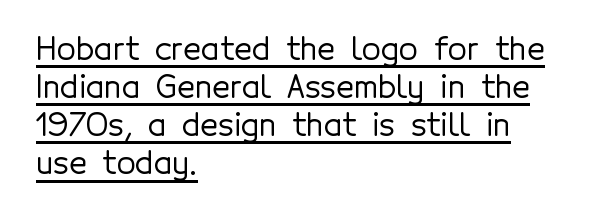
The passage is arranged the way most books set body copy — flush left. Designer's note — italics off, roman on. Here the designer chose a conventional face with non-uniform glyph widths. Underlining? Definitely there. Inter-character spacing is left at the font's built-in metrics.
